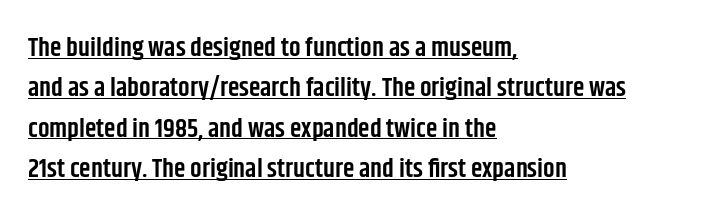
Q: Is the text bold? A: Semi-bold.
Q: Is the text italic (slanted)? A: No, it is upright.
Q: Is the text underlined? A: Yes.
Q: How is the paragraph aligned? A: Left-aligned.
Q: Is the spacing between letters normal or unusually wide? A: Normal.
Q: Is the spacing between lines tight, normal or loose? A: Normal.
